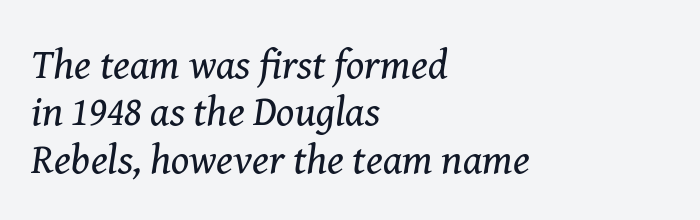
{"serif": "yes", "italic": "yes", "lean": "right", "slant_degrees": 8, "bold": "no", "weight": "regular", "width": "normal", "stroke_contrast": "medium", "x_height": "medium", "monospaced": "no", "underline": "no", "align": "left", "line_spacing": "tight", "line_spacing_ratio": 1.13, "letter_spacing": "normal", "letter_spacing_em": 0.0, "glyph_px": 42}
